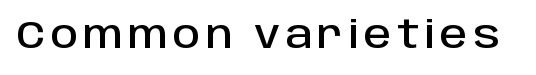
The image shows 39 px sans-serif type, upright; set not underlined; low stroke contrast and a large x-height.
